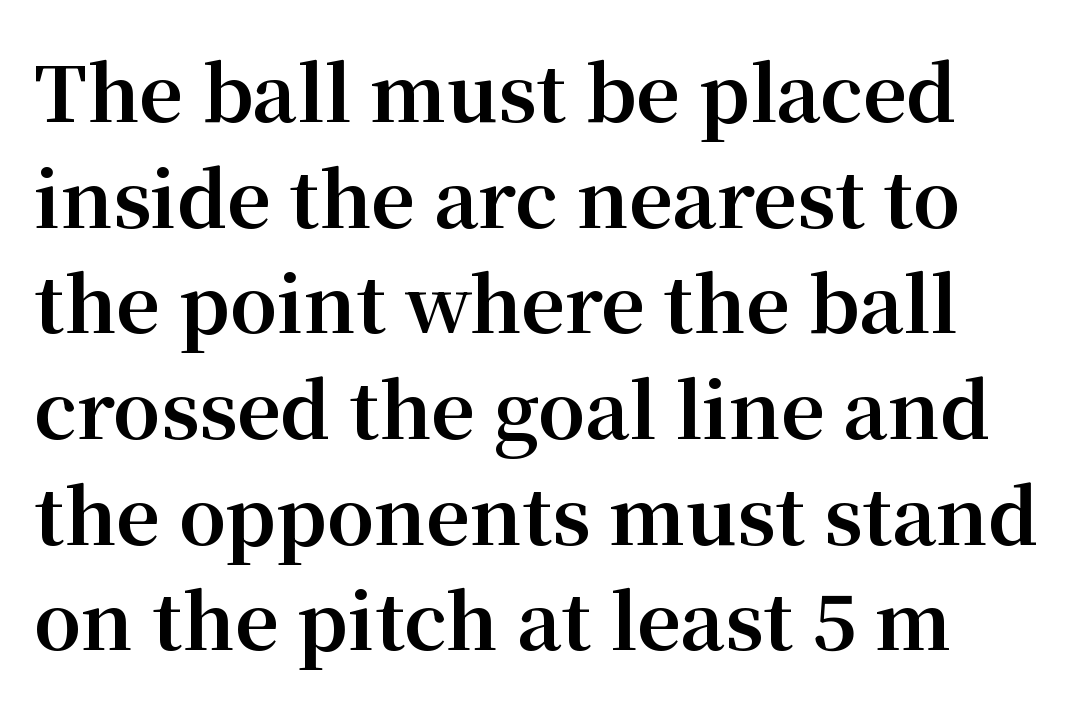
{"serif": "yes", "italic": "no", "bold": "yes", "weight": "bold", "width": "normal", "stroke_contrast": "medium", "x_height": "medium", "monospaced": "no", "underline": "no", "line_spacing": "normal", "line_spacing_ratio": 1.39, "letter_spacing": "normal", "letter_spacing_em": 0.0, "glyph_px": 76}
